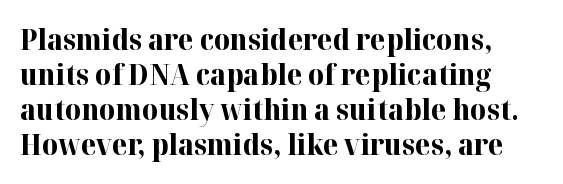
Q: Is the text bold? A: Yes.
Q: Is the text italic (slanted)? A: No, it is upright.
Q: Is the typeface a serif or a sans-serif typeface? A: Serif.
Q: Is the text underlined? A: No.
Q: Is the spacing between letters normal or unusually wide? A: Normal.
Q: Is the spacing between lines tight, normal or loose? A: Normal.
Q: Width (condensed, normal, or wide)? A: Normal.
Q: Stroke contrast? A: High.
Q: x-height? A: Medium.
Q: Monospaced? A: No.
